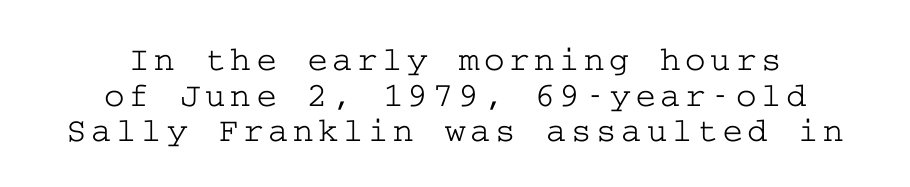
{"serif": "yes", "italic": "no", "width": "wide", "stroke_contrast": "low", "x_height": "medium", "underline": "no", "align": "center", "line_spacing": "tight", "line_spacing_ratio": 1.02, "glyph_px": 35}
